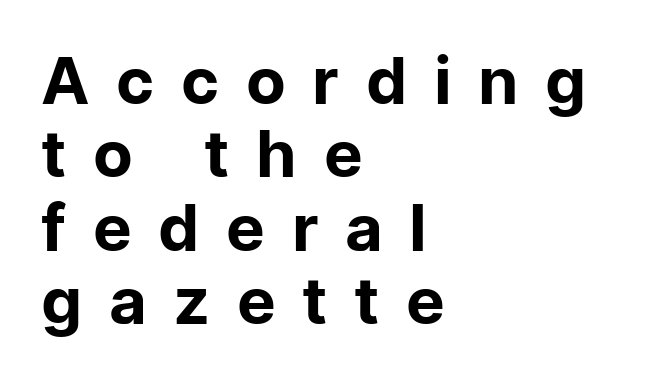
{"serif": "no", "italic": "no", "bold": "no", "weight": "regular", "width": "normal", "stroke_contrast": "low", "x_height": "medium", "monospaced": "no", "underline": "no", "align": "left", "line_spacing": "tight", "line_spacing_ratio": 1.13, "letter_spacing": "wide", "letter_spacing_em": 0.41, "glyph_px": 65}
